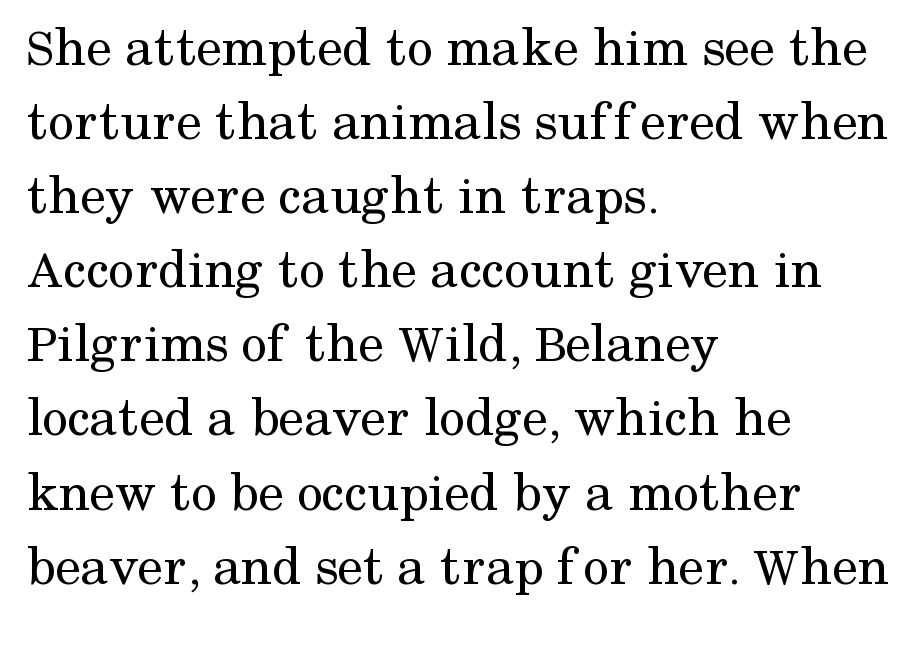
The image shows 57 px regular-weight serif type, upright; set left-aligned, normal line spacing (1.3x), normal letter spacing, not underlined; medium stroke contrast and a medium x-height.
